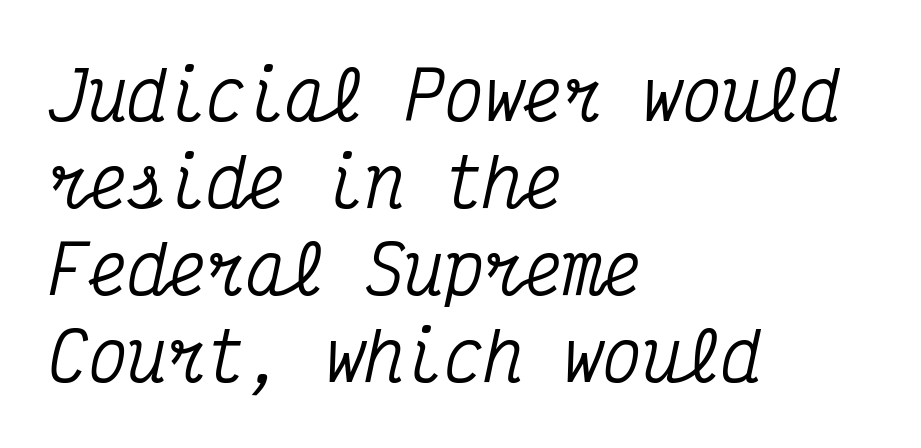
Q: Is the text italic (slanted)? A: Yes, it leans right by about 12 degrees.
Q: Is the typeface a serif or a sans-serif typeface? A: Serif.
Q: Is the text underlined? A: No.
Q: How is the paragraph aligned? A: Left-aligned.
Q: Is the spacing between letters normal or unusually wide? A: Normal.
Q: Is the spacing between lines tight, normal or loose? A: Normal.
Q: Width (condensed, normal, or wide)? A: Condensed.
Q: Stroke contrast? A: Medium.
Q: x-height? A: Medium.
Q: Monospaced? A: Yes.
